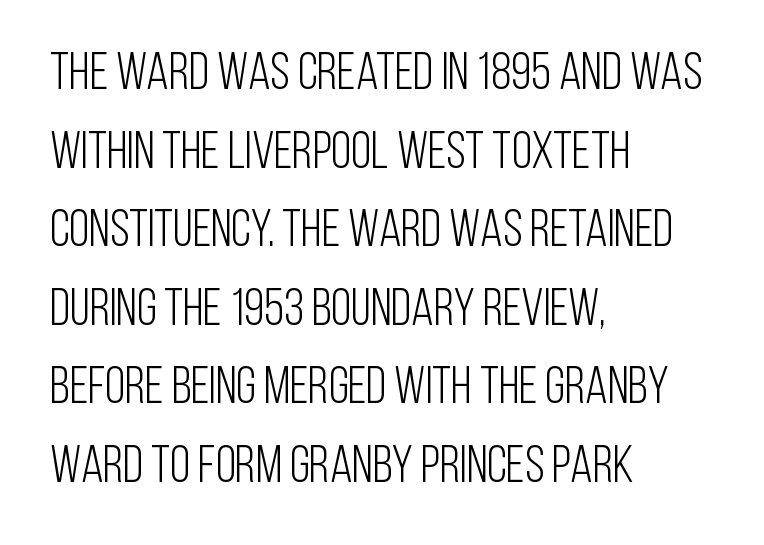
The weight would be labelled regular, book, light, or lighter still. The font family rendered here belongs to the sans-serif group. The paragraph shown leans on its left margin. Baseline-to-baseline distance is the conventional proportion of letter height.
